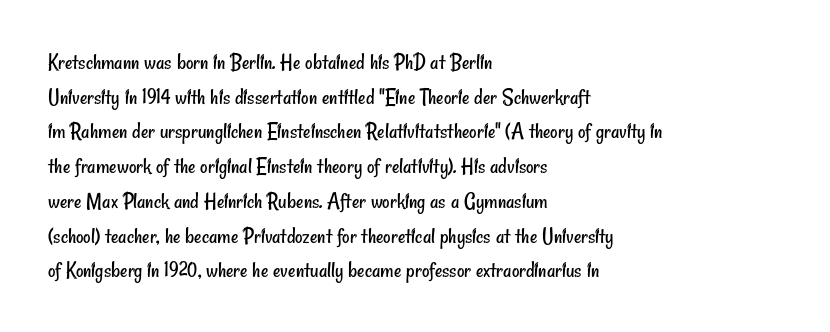
{"bold": "no", "underline": "no", "align": "left", "line_spacing": "normal", "line_spacing_ratio": 1.51, "letter_spacing": "normal", "letter_spacing_em": 0.0, "glyph_px": 23}
